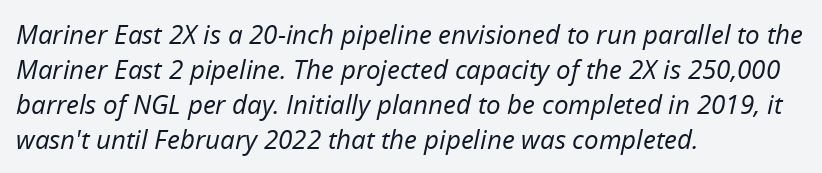
Q: Is the text bold? A: No.
Q: Is the text italic (slanted)? A: Yes, it leans right by about 12 degrees.
Q: Is the text underlined? A: No.
Q: How is the paragraph aligned? A: Left-aligned.
Q: Is the spacing between letters normal or unusually wide? A: Normal.
Q: Is the spacing between lines tight, normal or loose? A: Normal.
